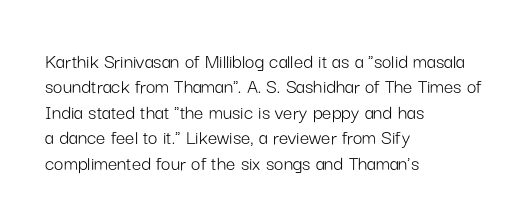
{"italic": "no", "bold": "no", "underline": "no", "align": "left", "line_spacing_ratio": 1.21, "letter_spacing": "normal", "letter_spacing_em": 0.0, "glyph_px": 21}
